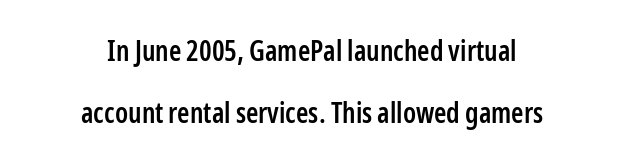
{"serif": "no", "italic": "no", "bold": "semi", "weight": "semibold", "width": "condensed", "stroke_contrast": "low", "x_height": "medium", "monospaced": "no", "underline": "no", "align": "center", "line_spacing": "loose", "line_spacing_ratio": 2.2, "letter_spacing": "normal", "letter_spacing_em": 0.0, "glyph_px": 28}
